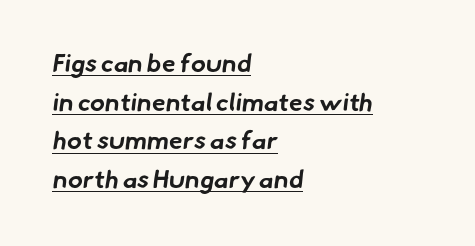
{"bold": "yes", "underline": "yes", "align": "left", "line_spacing": "normal", "line_spacing_ratio": 1.55, "letter_spacing": "normal", "letter_spacing_em": 0.0, "glyph_px": 25}
